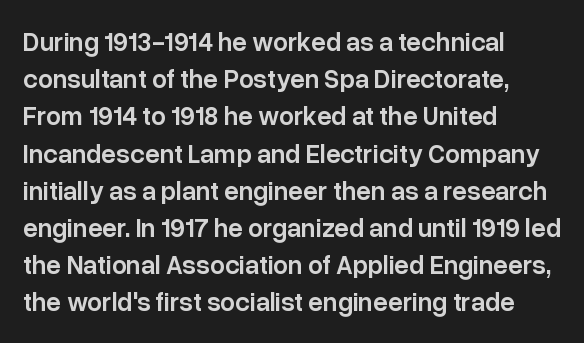
Q: Is the text bold? A: Semi-bold.
Q: Is the text italic (slanted)? A: No, it is upright.
Q: Is the text underlined? A: No.
Q: How is the paragraph aligned? A: Left-aligned.
Q: Is the spacing between letters normal or unusually wide? A: Normal.
Q: Is the spacing between lines tight, normal or loose? A: Normal.
